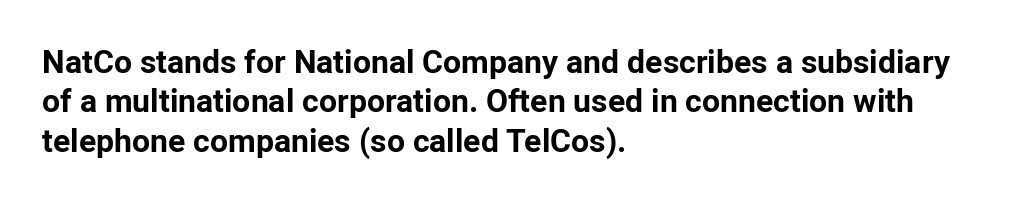
The image shows 32 px bold sans-serif type, upright; set left-aligned, line spacing 1.23x, normal letter spacing, not underlined; low stroke contrast and a medium x-height.
